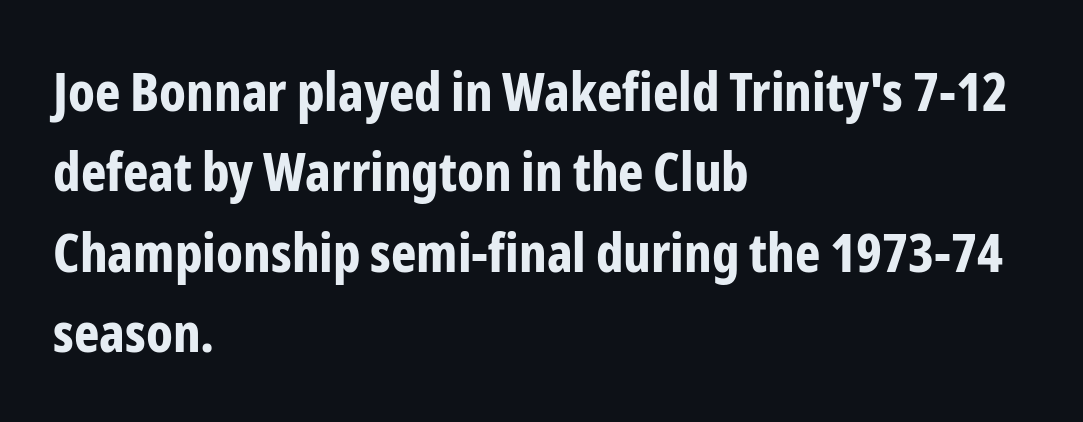
Q: Is the text bold? A: Yes.
Q: Is the text italic (slanted)? A: No, it is upright.
Q: Is the typeface a serif or a sans-serif typeface? A: Sans-serif.
Q: Is the text underlined? A: No.
Q: How is the paragraph aligned? A: Left-aligned.
Q: Is the spacing between letters normal or unusually wide? A: Normal.
Q: Is the spacing between lines tight, normal or loose? A: Normal.
Q: Width (condensed, normal, or wide)? A: Condensed.
Q: Stroke contrast? A: Low.
Q: x-height? A: Medium.
Q: Monospaced? A: No.
